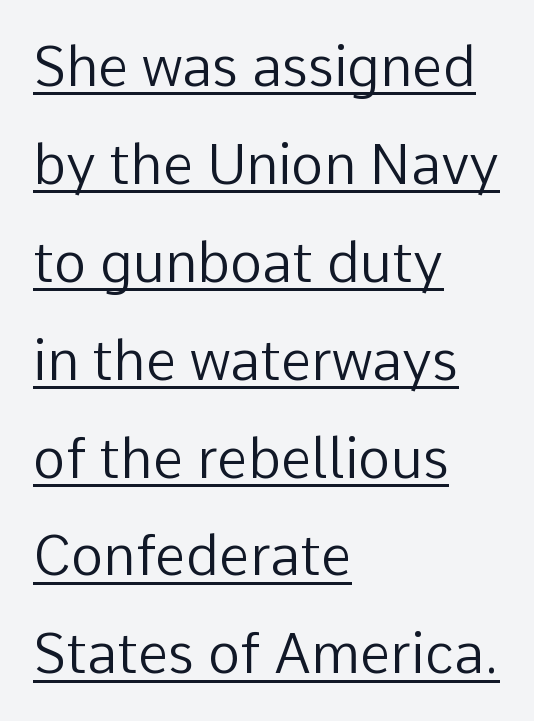
Q: Is the text bold? A: No.
Q: Is the text italic (slanted)? A: No, it is upright.
Q: Is the typeface a serif or a sans-serif typeface? A: Sans-serif.
Q: Is the text underlined? A: Yes.
Q: How is the paragraph aligned? A: Left-aligned.
Q: Is the spacing between letters normal or unusually wide? A: Normal.
Q: Width (condensed, normal, or wide)? A: Normal.
Q: Stroke contrast? A: Low.
Q: x-height? A: Medium.
Q: Monospaced? A: No.
